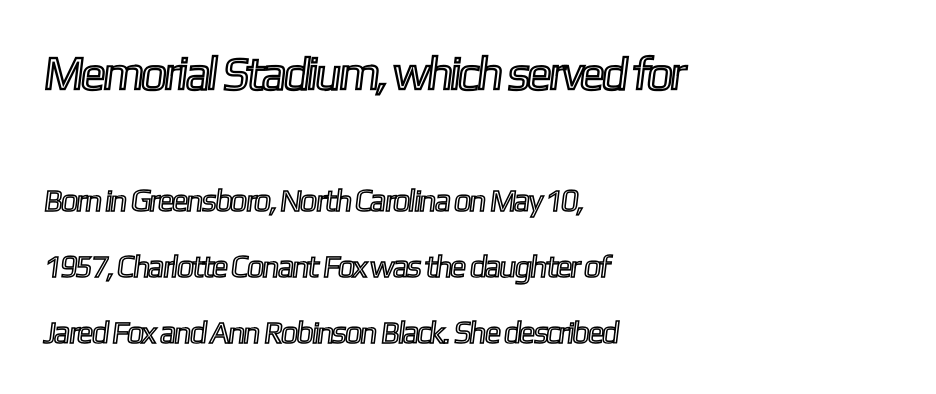
{"width": "condensed", "x_height": "medium", "monospaced": "no", "underline": "no", "align": "left", "line_spacing": "loose", "line_spacing_ratio": 2.12, "letter_spacing": "normal", "letter_spacing_em": 0.0, "larger_block": "first", "size_ratio": 1.52, "glyph_px": 47}
